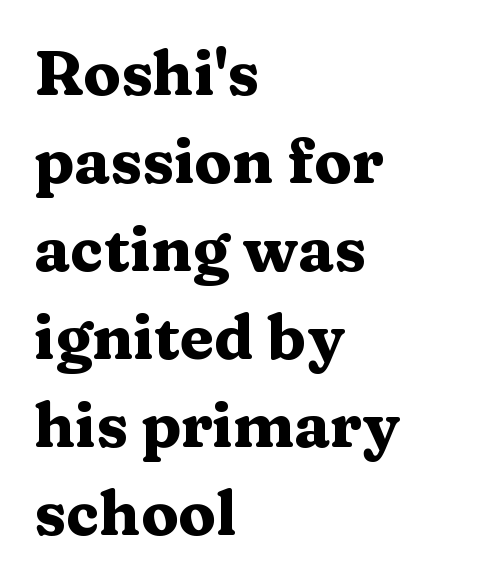
Honestly, there is no underline to notice here at all. Does the copy run flush right? No — it runs flush left. The typography opts for an upright posture over an oblique one. Do the characters align in a grid? No, the font is proportional. Students, observe: this is what conventionally led text looks like. What stands out about the letter spacing? Nothing — it is the standard amount.
